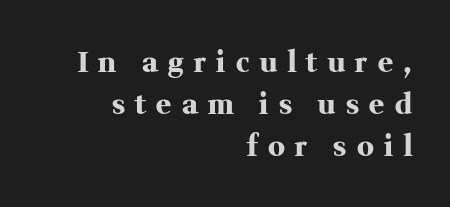
Q: Is the text bold? A: Yes.
Q: Is the text italic (slanted)? A: No, it is upright.
Q: Is the typeface a serif or a sans-serif typeface? A: Serif.
Q: Is the text underlined? A: No.
Q: How is the paragraph aligned? A: Right-aligned.
Q: Is the spacing between letters normal or unusually wide? A: Unusually wide.
Q: Is the spacing between lines tight, normal or loose? A: Normal.
Q: Width (condensed, normal, or wide)? A: Normal.
Q: Stroke contrast? A: Medium.
Q: x-height? A: Medium.
Q: Monospaced? A: No.
